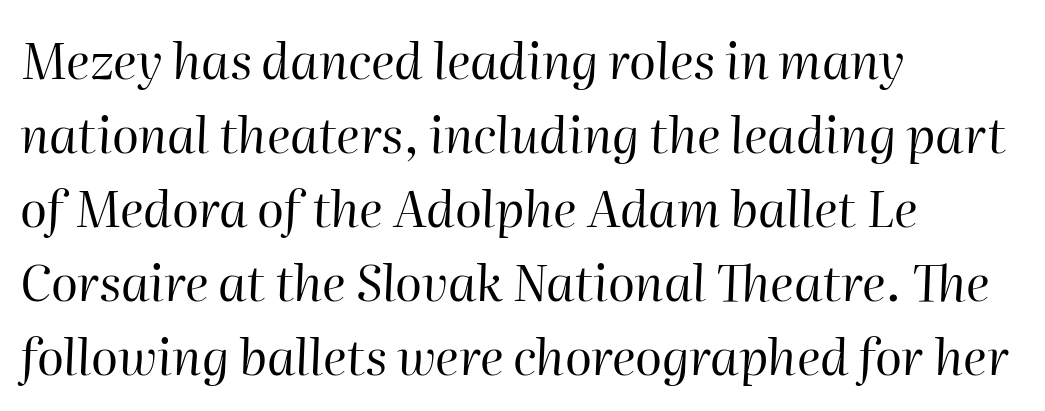
{"italic": "yes", "lean": "right", "slant_degrees": 2, "bold": "no", "weight": "regular", "width": "normal", "stroke_contrast": "high", "x_height": "medium", "monospaced": "no", "underline": "no", "align": "left", "line_spacing": "normal", "line_spacing_ratio": 1.48, "letter_spacing": "normal", "letter_spacing_em": 0.0, "glyph_px": 50}
